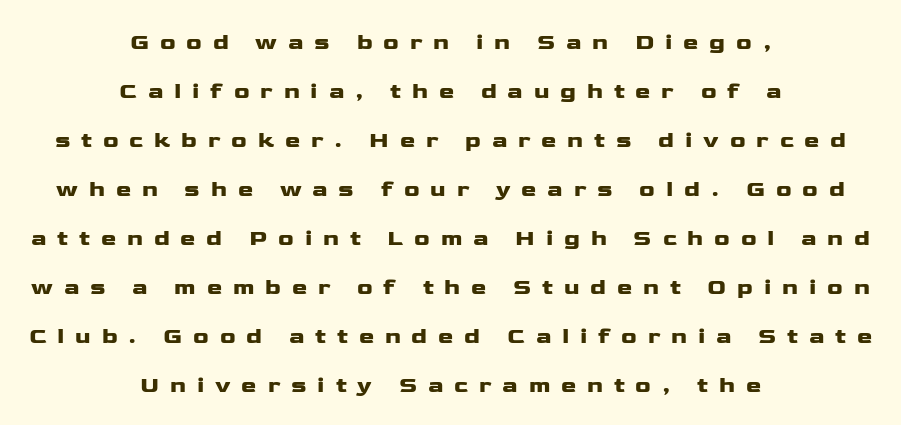
{"italic": "no", "underline": "no", "align": "center", "line_spacing": "loose", "line_spacing_ratio": 2.13, "letter_spacing": "wide", "letter_spacing_em": 0.47, "glyph_px": 23}
